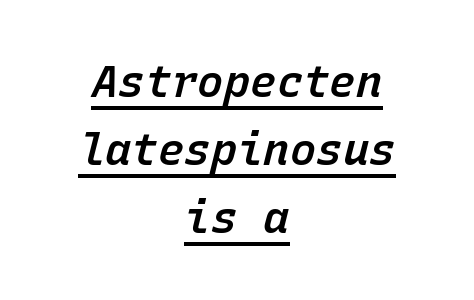
The image shows 44 px semibold type, italic (leaning right), monospaced; set centered, normal line spacing (1.55x), normal letter spacing, underlined; low stroke contrast and a medium x-height.
